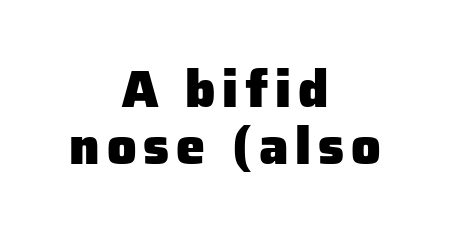
{"serif": "no", "italic": "no", "bold": "yes", "weight": "heavy", "width": "normal", "stroke_contrast": "low", "x_height": "medium", "monospaced": "no", "underline": "no", "align": "center", "line_spacing": "tight", "line_spacing_ratio": 1.09, "glyph_px": 52}
